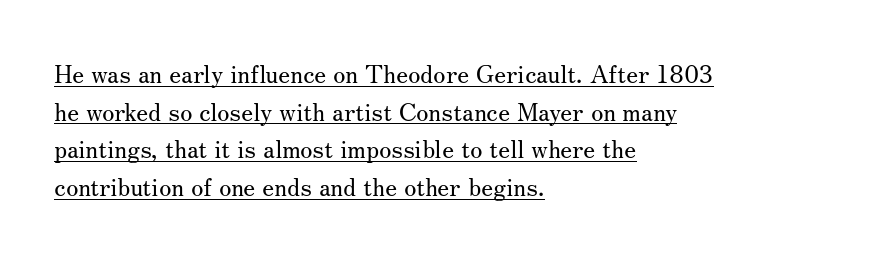
The image shows 25 px text type, upright; set left-aligned, normal line spacing (1.51x), normal letter spacing, underlined.
